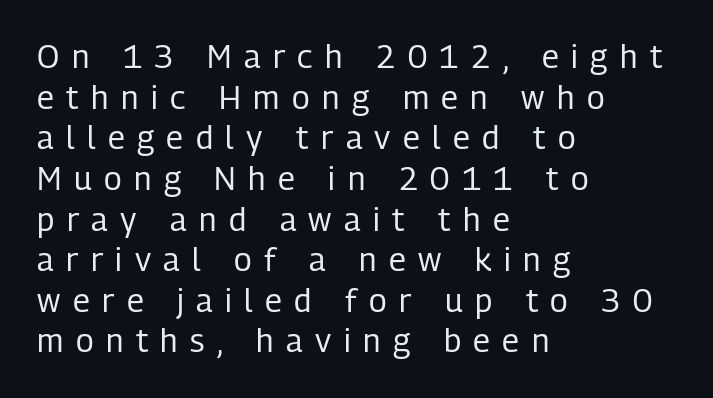
The image shows 32 px regular-weight, condensed sans-serif type, upright; set left-aligned, normal line spacing (1.27x), unusually wide letter spacing (+0.39 em), not underlined; low stroke contrast and a medium x-height.
